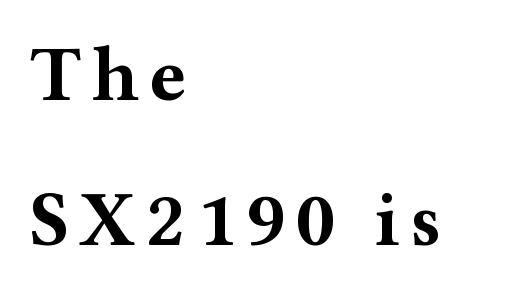
The image shows 78 px bold, wide serif type, upright; set left-aligned, line spacing 1.86x, not underlined; medium stroke contrast and a medium x-height.
